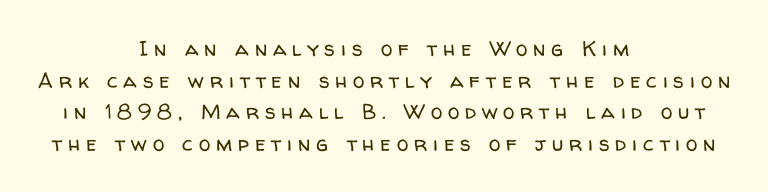
Q: Is the text bold? A: No.
Q: Is the text italic (slanted)? A: No, it is upright.
Q: Is the text underlined? A: No.
Q: How is the paragraph aligned? A: Centered.
Q: Is the spacing between letters normal or unusually wide? A: Unusually wide.
Q: Is the spacing between lines tight, normal or loose? A: Normal.
